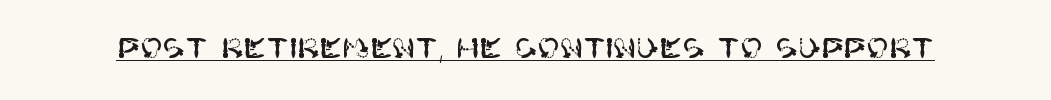
Q: Is the text italic (slanted)? A: No, it is upright.
Q: Is the text underlined? A: Yes.
Q: Is the spacing between letters normal or unusually wide? A: Normal.
